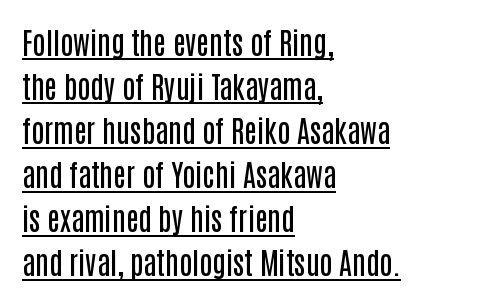
{"serif": "no", "italic": "no", "bold": "semi", "weight": "semibold", "width": "condensed", "stroke_contrast": "low", "x_height": "large", "monospaced": "no", "underline": "yes", "align": "left", "line_spacing": "normal", "line_spacing_ratio": 1.52, "letter_spacing": "normal", "letter_spacing_em": 0.0, "glyph_px": 29}
